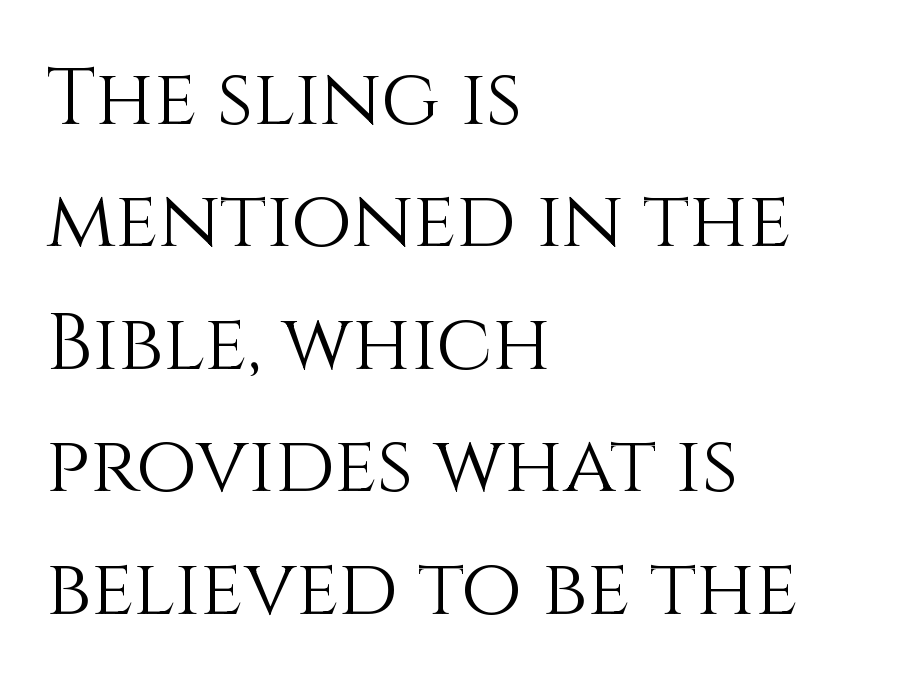
Q: Is the text bold? A: No.
Q: Is the text italic (slanted)? A: No, it is upright.
Q: Is the text underlined? A: No.
Q: How is the paragraph aligned? A: Left-aligned.
Q: Is the spacing between letters normal or unusually wide? A: Normal.
Q: Is the spacing between lines tight, normal or loose? A: Normal.
Q: Width (condensed, normal, or wide)? A: Normal.
Q: Stroke contrast? A: Medium.
Q: x-height? A: Large.
Q: Monospaced? A: No.
